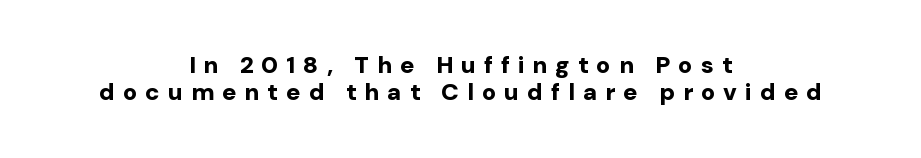
{"italic": "no", "bold": "yes", "underline": "no", "align": "center", "line_spacing": "tight", "line_spacing_ratio": 1.14, "letter_spacing": "wide", "letter_spacing_em": 0.33, "glyph_px": 24}
